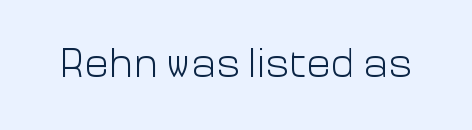
{"serif": "no", "italic": "no", "bold": "no", "weight": "light", "width": "normal", "stroke_contrast": "low", "x_height": "medium", "monospaced": "no", "underline": "no", "letter_spacing": "normal", "letter_spacing_em": 0.0, "glyph_px": 41}
